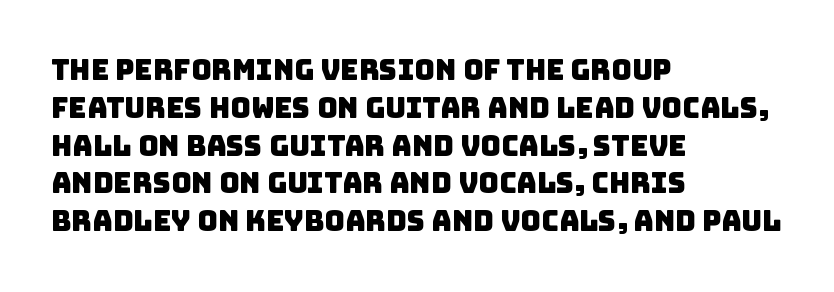
A typesetter would label this face a sans. Underlining? Definitely not there. Here the glyphs are tracked normally, forming tight word shapes. The passage shown is typed in a proportional face where columns would drift. Leading matches the norm, producing a regular column. Layout note: lines flush left.
